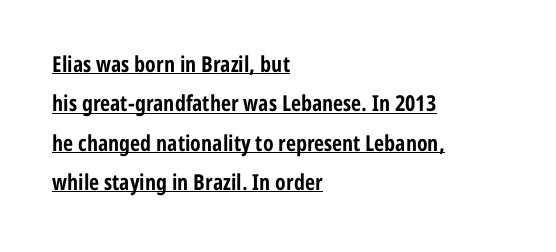
The image shows 22 px bold type, upright; set left-aligned, line spacing 1.79x, normal letter spacing, underlined.
